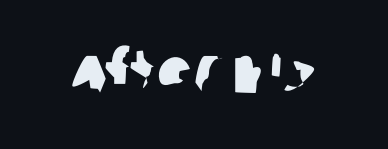
Q: Is the typeface a serif or a sans-serif typeface? A: Sans-serif.
Q: Is the text underlined? A: No.
Q: Is the spacing between letters normal or unusually wide? A: Normal.
Q: Width (condensed, normal, or wide)? A: Normal.
Q: Stroke contrast? A: Low.
Q: x-height? A: Large.
Q: Monospaced? A: No.
